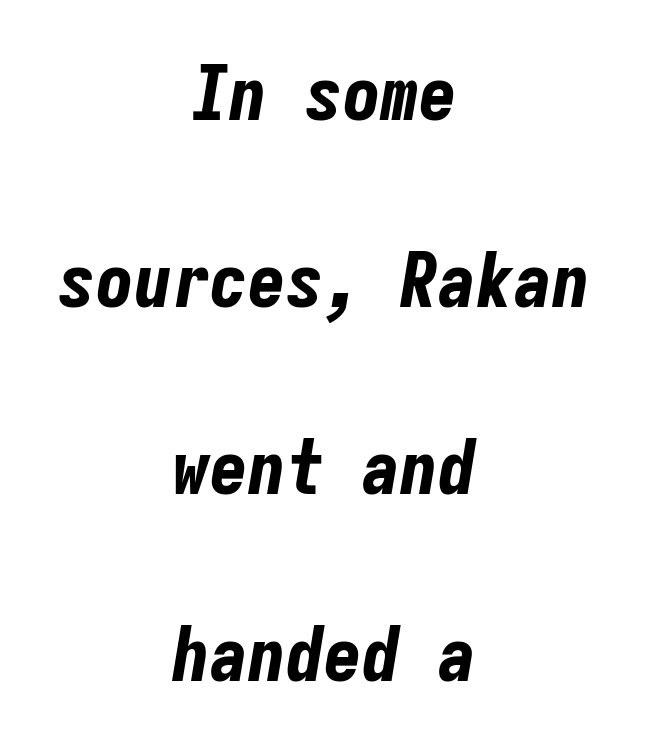
Is this a fixed-width face? Yes — each glyph sits in an identical cell. The line texture is even and compact thanks to regular tracking. Students, observe: this is what heavily led, spacious text looks like. The whitespace from short lines is split evenly between both sides. Stroke thickness is high; the sample reads as a true bold.
